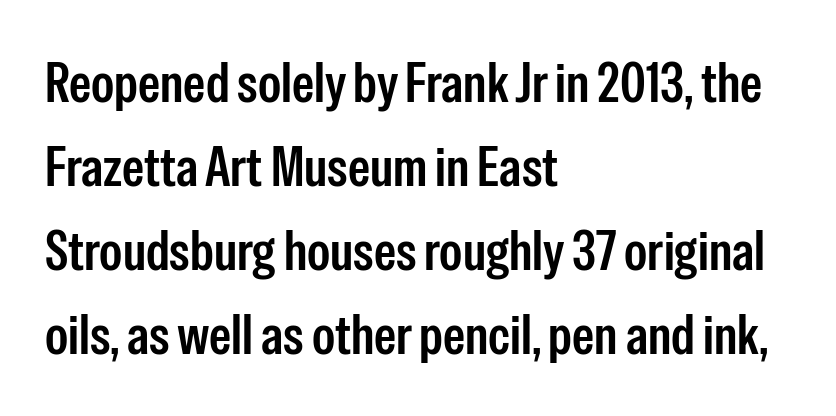
{"serif": "no", "italic": "no", "width": "condensed", "stroke_contrast": "low", "x_height": "medium", "monospaced": "no", "underline": "no", "align": "left", "line_spacing": "normal", "line_spacing_ratio": 1.5, "letter_spacing": "normal", "letter_spacing_em": 0.0, "glyph_px": 56}
